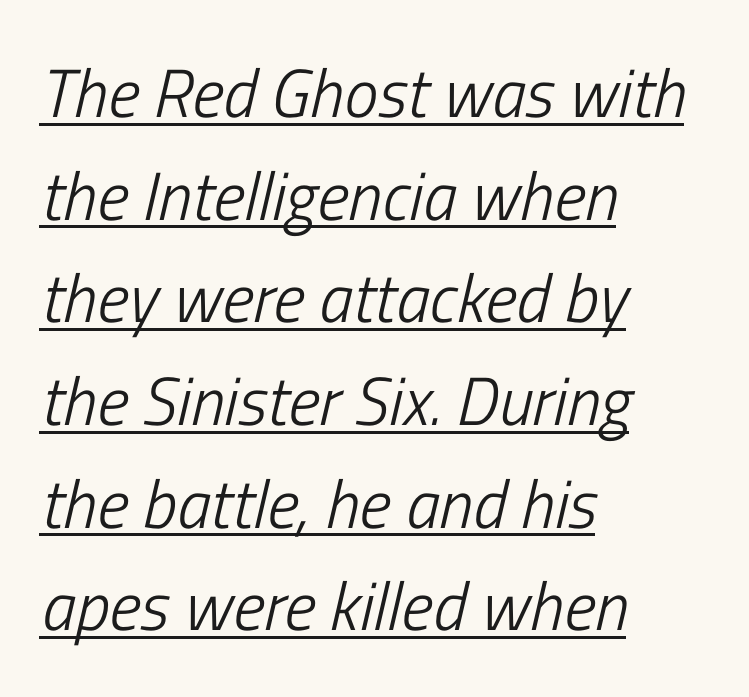
Leading: standard. Spacing verdict: proportional, widths tailored to each character. These glyphs show unthickened strokes, regular width or finer. In CSS terms this would be text-align: left.
